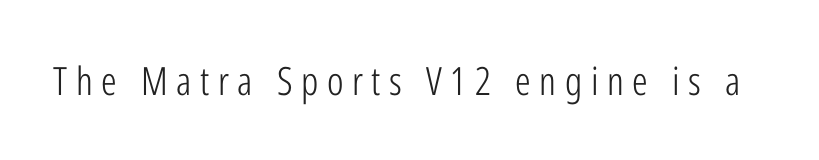
{"serif": "no", "italic": "no", "bold": "no", "weight": "light", "width": "condensed", "stroke_contrast": "low", "x_height": "medium", "monospaced": "no", "underline": "no", "letter_spacing": "wide", "letter_spacing_em": 0.22, "glyph_px": 39}
